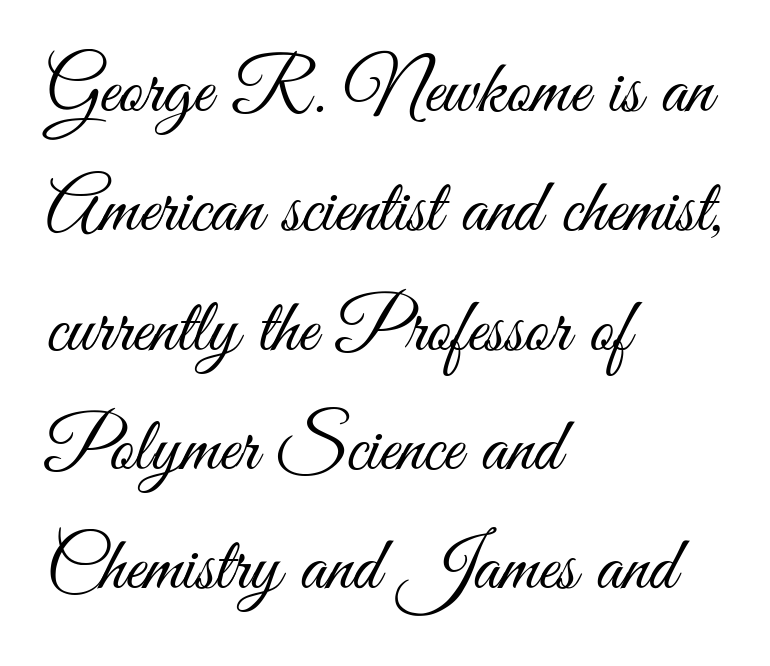
Caption: standard tracking, unaltered. Proportional: the letters do not fall into vertical columns. Serifs: no, the terminals of the letterforms are clean. Visually the block forms a straight wall on the left and a jagged coastline on the right.
